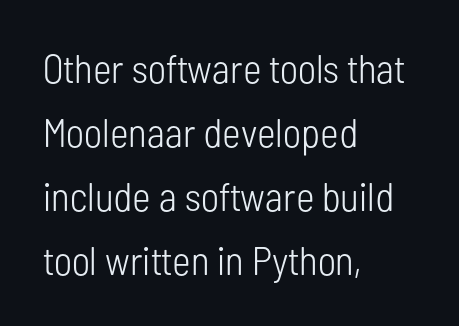
Q: Is the text bold? A: No.
Q: Is the text italic (slanted)? A: No, it is upright.
Q: Is the typeface a serif or a sans-serif typeface? A: Sans-serif.
Q: Is the text underlined? A: No.
Q: How is the paragraph aligned? A: Left-aligned.
Q: Is the spacing between letters normal or unusually wide? A: Normal.
Q: Is the spacing between lines tight, normal or loose? A: Normal.
Q: Width (condensed, normal, or wide)? A: Condensed.
Q: Stroke contrast? A: Low.
Q: x-height? A: Medium.
Q: Monospaced? A: No.
